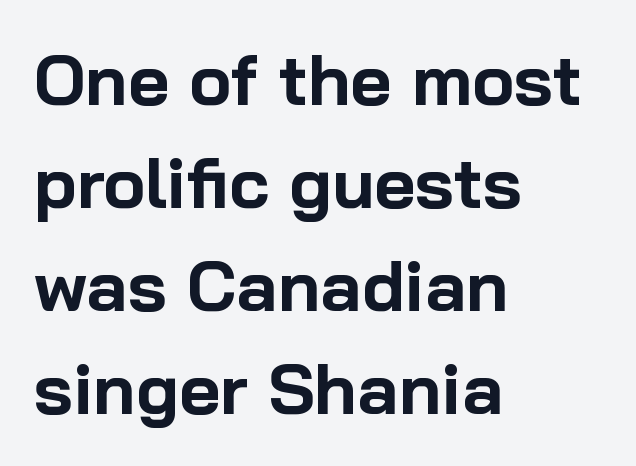
Q: Is the text bold? A: Yes.
Q: Is the text italic (slanted)? A: No, it is upright.
Q: Is the typeface a serif or a sans-serif typeface? A: Sans-serif.
Q: Is the text underlined? A: No.
Q: How is the paragraph aligned? A: Left-aligned.
Q: Is the spacing between letters normal or unusually wide? A: Normal.
Q: Is the spacing between lines tight, normal or loose? A: Normal.
Q: Width (condensed, normal, or wide)? A: Normal.
Q: Stroke contrast? A: Low.
Q: x-height? A: Medium.
Q: Monospaced? A: No.
